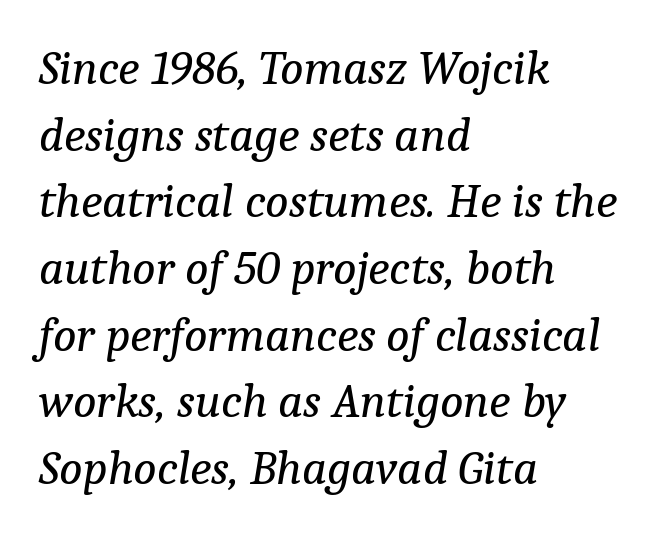
{"serif": "yes", "italic": "yes", "lean": "right", "slant_degrees": 9, "bold": "no", "weight": "regular", "width": "normal", "stroke_contrast": "low", "x_height": "medium", "monospaced": "no", "underline": "no", "align": "left", "line_spacing": "normal", "line_spacing_ratio": 1.36, "letter_spacing": "normal", "letter_spacing_em": 0.0, "glyph_px": 49}
